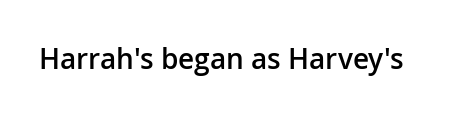
A bit beefed up — I'd call it semibold rather than bold. Look at the tracking — it's just the regular setting, nothing added. The space beneath each line is pristine and unruled. Varying glyph widths throughout — classic text-font behaviour. Typographically, this falls in the sans-serif category.
